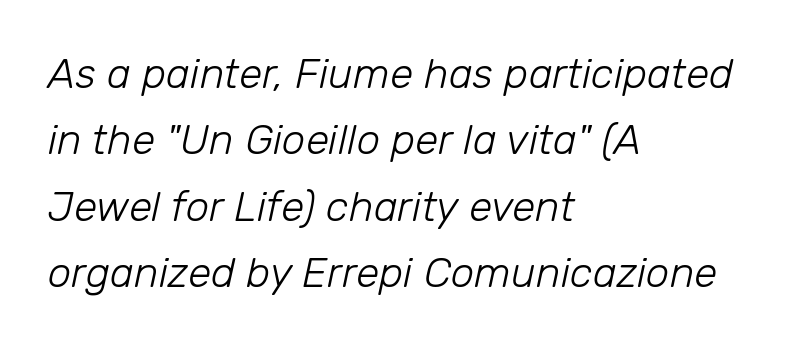
Q: Is the text bold? A: No.
Q: Is the text italic (slanted)? A: Yes, it leans right by about 12 degrees.
Q: Is the text underlined? A: No.
Q: How is the paragraph aligned? A: Left-aligned.
Q: Is the spacing between letters normal or unusually wide? A: Normal.
Q: Is the spacing between lines tight, normal or loose? A: Normal.
Q: Width (condensed, normal, or wide)? A: Normal.
Q: Stroke contrast? A: Low.
Q: x-height? A: Medium.
Q: Monospaced? A: No.
